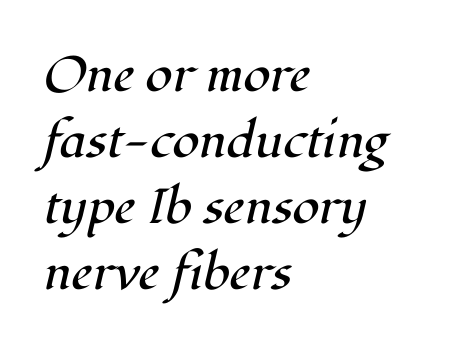
The image shows 49 px regular-weight serif type, italic (leaning right); set left-aligned, normal line spacing (1.35x), normal letter spacing, not underlined; high stroke contrast and a medium x-height.
